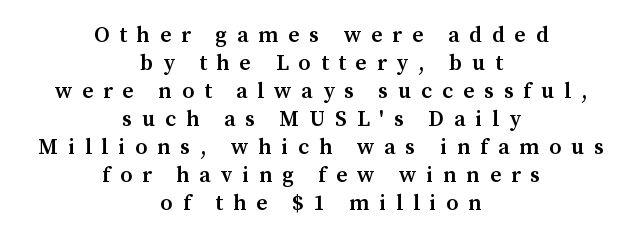
There is plenty of visible air inserted between adjacent glyphs. The rows are spaced the way most documents space them. The foot of each line stays bare and open. Does the copy run flush right? No — it is centered line by line.
